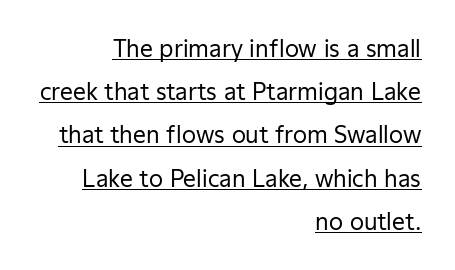
Caption: standard tracking, unaltered. Notice how a bar underscores the lettering throughout. Vertical strokes here are truly vertical. This rendering uses right alignment, leaving the left contour irregular.
